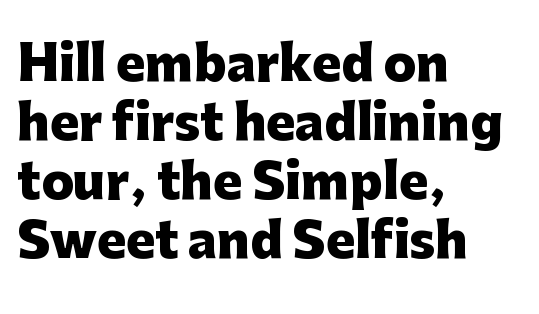
{"serif": "no", "italic": "no", "bold": "yes", "weight": "heavy", "width": "normal", "stroke_contrast": "low", "x_height": "medium", "monospaced": "no", "underline": "no", "align": "left", "line_spacing_ratio": 1.23, "letter_spacing": "normal", "letter_spacing_em": 0.0, "glyph_px": 48}
